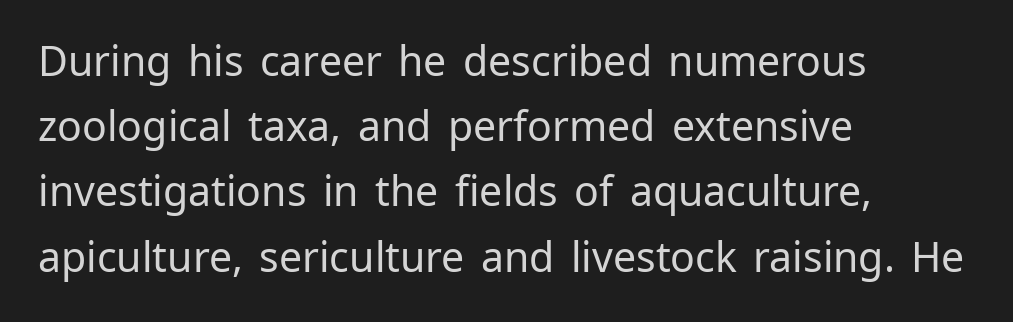
{"serif": "no", "italic": "no", "bold": "no", "weight": "regular", "width": "normal", "stroke_contrast": "low", "x_height": "medium", "monospaced": "no", "underline": "no", "align": "left", "line_spacing": "normal", "line_spacing_ratio": 1.59, "letter_spacing": "normal", "letter_spacing_em": 0.0, "glyph_px": 41}
